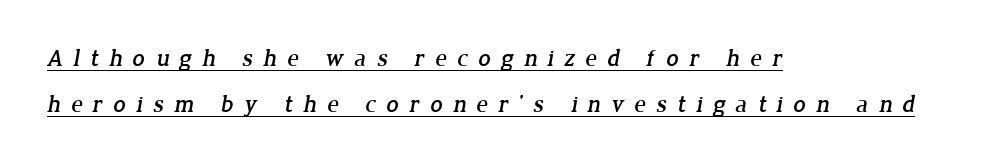
Visually the block forms a straight wall on the left and a jagged coastline on the right. The designer dialed line spacing up above the default. A typographer would call this underscored text. Someone cranked the tracking dial way up on this one.
